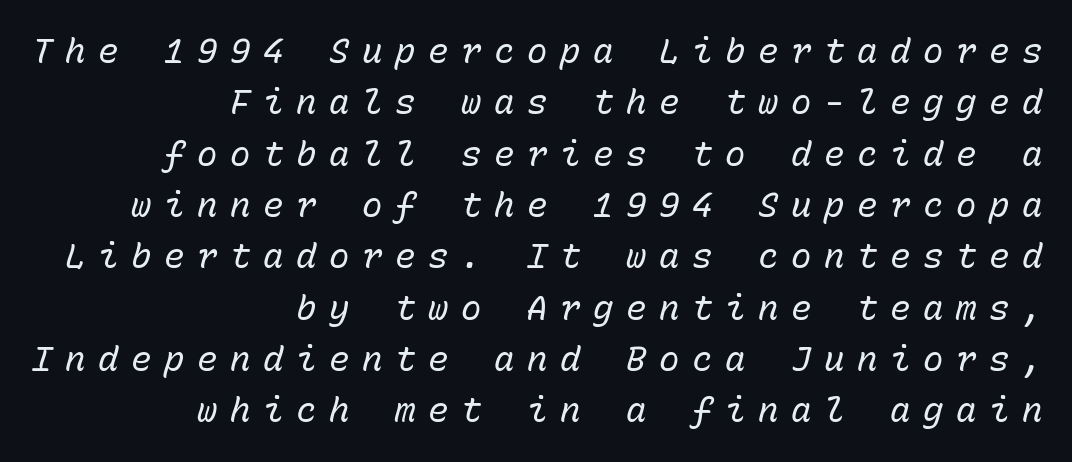
Q: Is the text bold? A: No.
Q: Is the text italic (slanted)? A: Yes, it leans right by about 15 degrees.
Q: Is the text underlined? A: No.
Q: How is the paragraph aligned? A: Right-aligned.
Q: Is the spacing between letters normal or unusually wide? A: Unusually wide.
Q: Is the spacing between lines tight, normal or loose? A: Normal.
Q: Width (condensed, normal, or wide)? A: Normal.
Q: Stroke contrast? A: Low.
Q: x-height? A: Medium.
Q: Monospaced? A: Yes.
